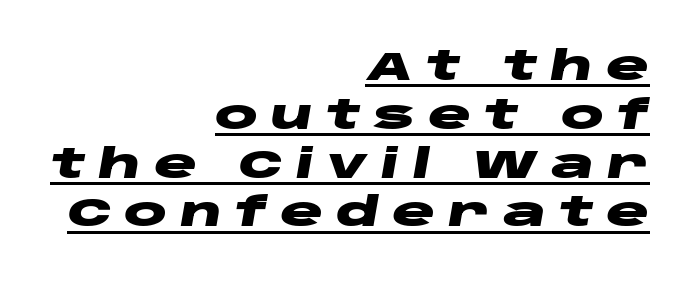
These lines stack with their right ends in a neat column. Is the letter spacing exaggerated? Yes — the characters are pushed far apart. The whole block is typeset with a tilt. Students, this is bold: see how much ink each stroke carries.
